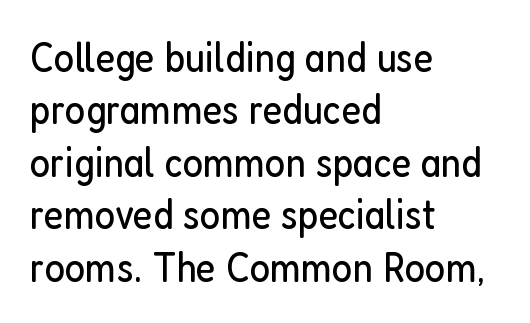
The image shows 43 px regular-weight, condensed sans-serif type, upright; set left-aligned, line spacing 1.22x, normal letter spacing, not underlined; low stroke contrast and a medium x-height.
